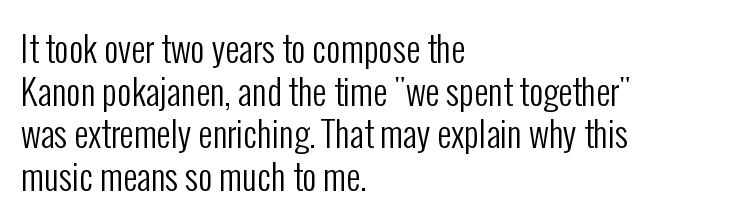
The image shows 35 px regular-weight, condensed sans-serif type, upright; set left-aligned, line spacing 1.22x, normal letter spacing, not underlined; low stroke contrast and a medium x-height.
